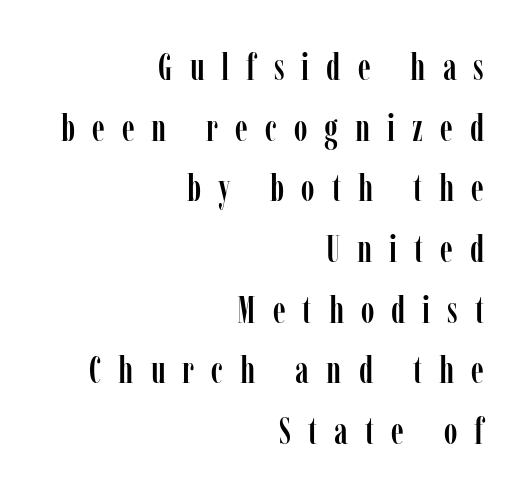
Q: Is the text italic (slanted)? A: No, it is upright.
Q: Is the typeface a serif or a sans-serif typeface? A: Serif.
Q: Is the text underlined? A: No.
Q: How is the paragraph aligned? A: Right-aligned.
Q: Is the spacing between letters normal or unusually wide? A: Unusually wide.
Q: Is the spacing between lines tight, normal or loose? A: Normal.
Q: Width (condensed, normal, or wide)? A: Condensed.
Q: Stroke contrast? A: Low.
Q: x-height? A: Medium.
Q: Monospaced? A: No.
